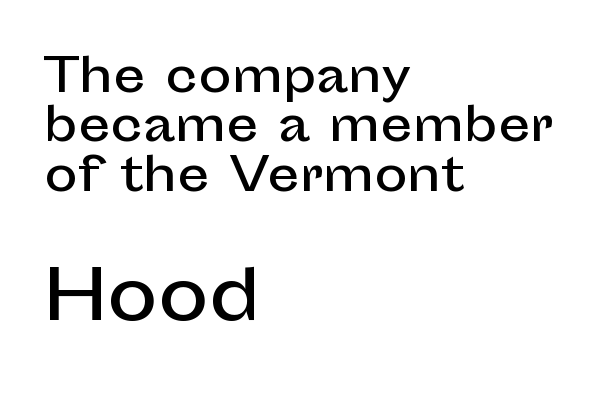
The image shows 68 px sans-serif type, upright; set left-aligned, tight line spacing (1.1x), normal letter spacing, not underlined; the second (bottom) block is 1.51x larger; low stroke contrast and a medium x-height.
